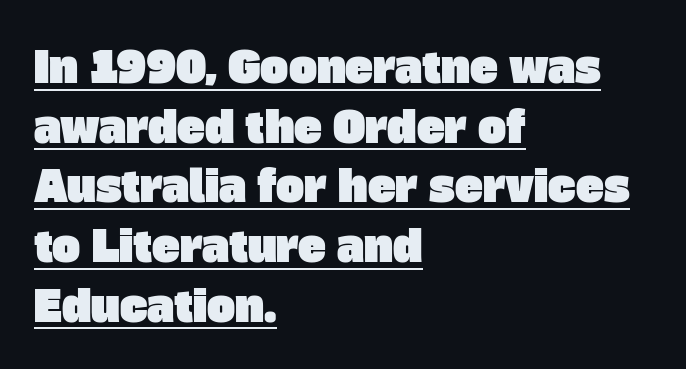
The image shows 42 px sans-serif type; set left-aligned, normal line spacing (1.42x), normal letter spacing, underlined; low stroke contrast and a large x-height.
